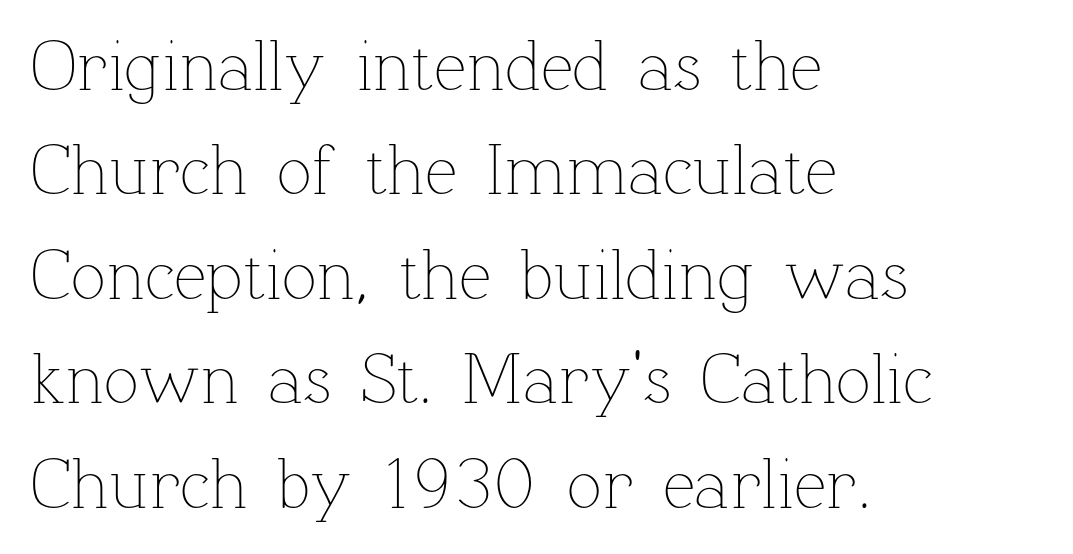
{"italic": "no", "bold": "no", "weight": "thin", "width": "normal", "stroke_contrast": "low", "x_height": "medium", "monospaced": "no", "underline": "no", "align": "left", "line_spacing": "normal", "line_spacing_ratio": 1.43, "letter_spacing": "normal", "letter_spacing_em": 0.0, "glyph_px": 73}
